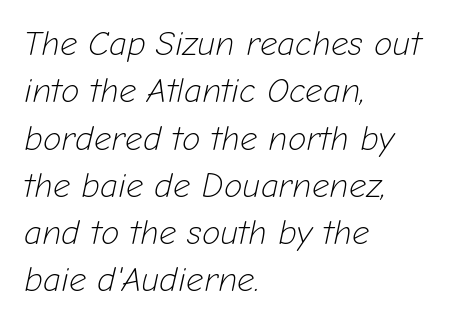
Weight: not bold — regular or lighter. Reading down the block, your eye returns to a fixed left position each line. Every character sits at an angle, as italics do. The face used here is rendered with its standard letterfit. Varying glyph widths throughout — classic text-font behaviour. The passage shown stacks its lines at a standard gap.
